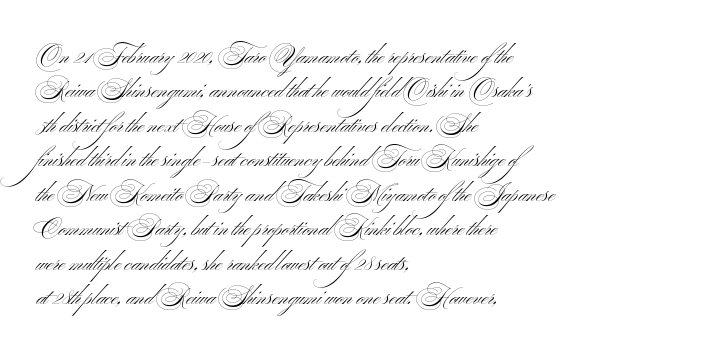
The image shows 23 px text type; set left-aligned, normal line spacing (1.5x), normal letter spacing, not underlined.
